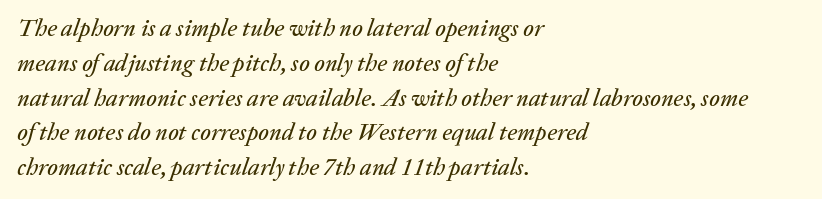
The glyphs are unaccompanied by any horizontal stroke below them. Default kerning and tracking; the words read as compact shapes. The passage shown stacks its lines at a standard gap. Observe the lean: these are italic letterforms.
